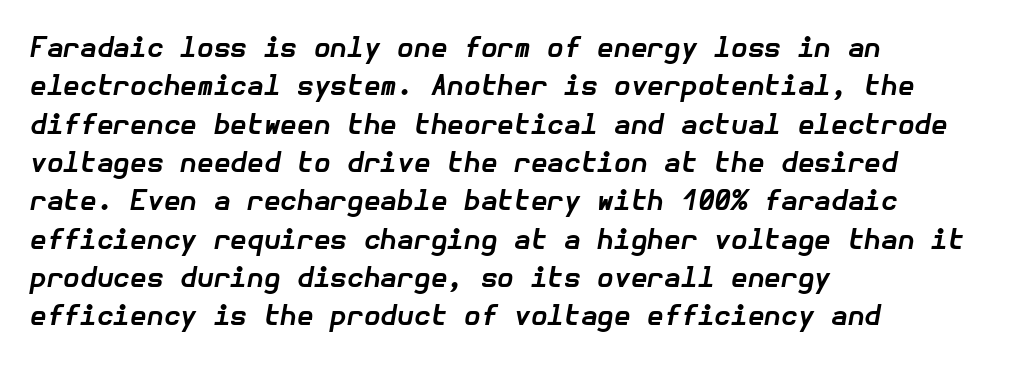
The image shows 27 px bold type, italic (leaning right); set left-aligned, normal line spacing (1.42x), normal letter spacing, not underlined.
